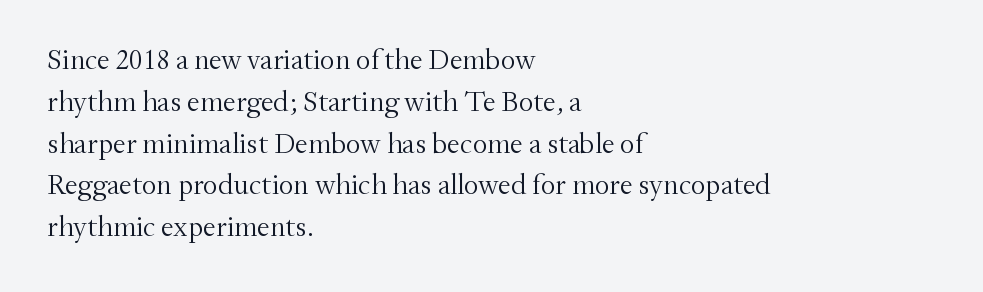
The image shows 29 px light serif type, upright; set left-aligned, normal line spacing (1.44x), normal letter spacing, not underlined; medium stroke contrast and a small x-height.
